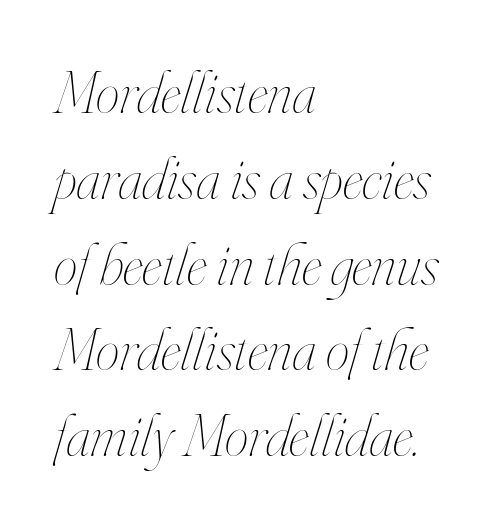
The image shows 60 px thin, condensed type, italic (leaning right); set left-aligned, normal line spacing (1.43x), normal letter spacing, not underlined; high stroke contrast and a small x-height.
